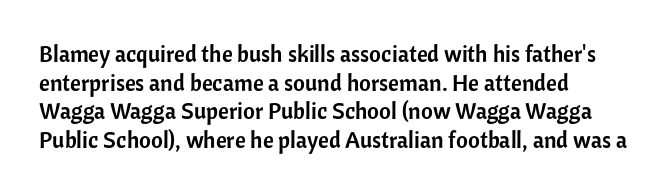
The image shows 23 px text type, upright; set left-aligned, normal line spacing (1.25x), normal letter spacing, not underlined.
